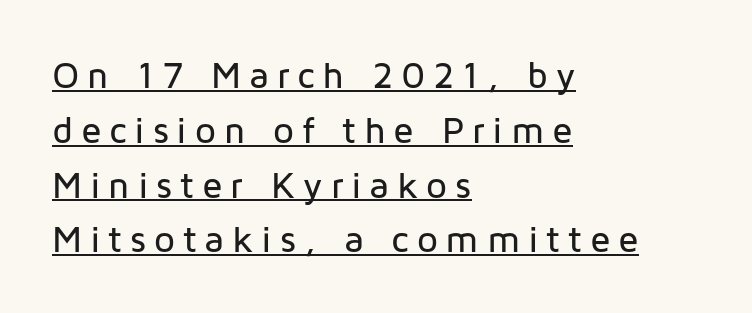
The image shows 37 px sans-serif type, upright; set left-aligned, normal line spacing (1.48x), unusually wide letter spacing (+0.21 em), underlined; low stroke contrast and a medium x-height.
